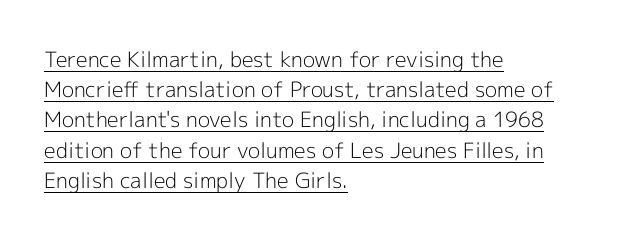
In CSS terms this would be text-align: left. Successive baselines arrive at the customary interval. Tracking value appears to be zero — textbook default spacing. The rendered words wear a rule along their underside. A typesetter would mark this as roman, not italic.
